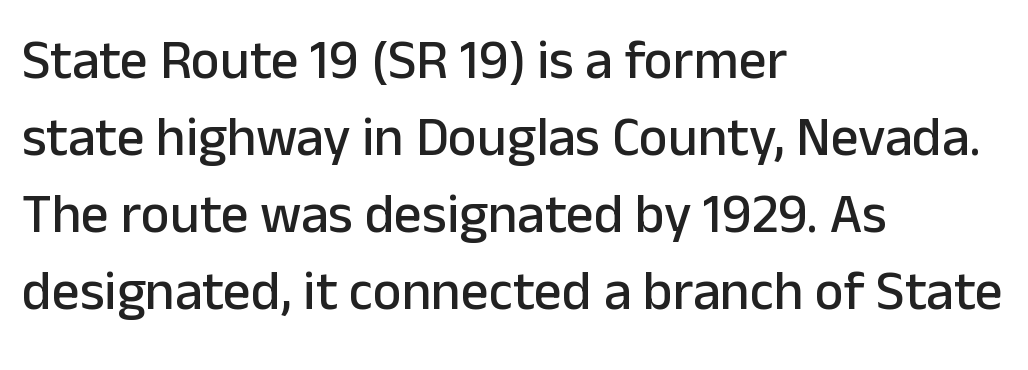
{"serif": "no", "italic": "no", "width": "normal", "stroke_contrast": "low", "x_height": "medium", "monospaced": "no", "underline": "no", "align": "left", "line_spacing": "normal", "line_spacing_ratio": 1.4, "letter_spacing": "normal", "letter_spacing_em": 0.0, "glyph_px": 55}
